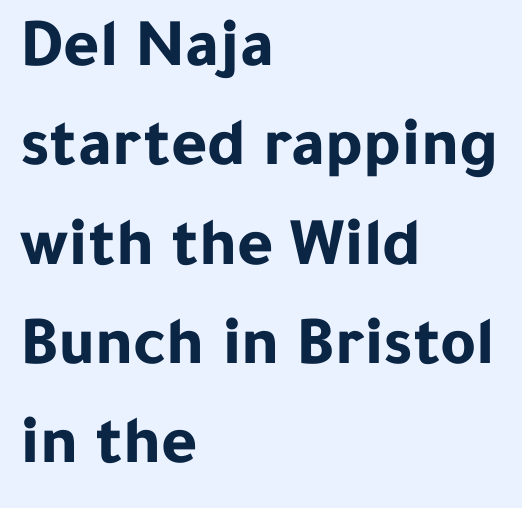
The image shows 69 px bold sans-serif type, upright; set left-aligned, normal line spacing (1.44x), normal letter spacing, not underlined; low stroke contrast and a medium x-height.
